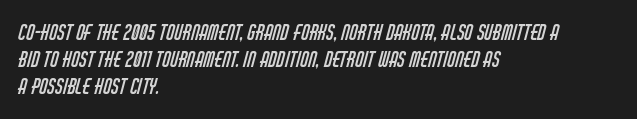
The paragraph shown leans on its left margin. Nothing heavy about these letters — not bold at all. Beneath every word, the page is bare. The letters sit at their default tracking, neither squeezed nor spread. Leading: standard.
